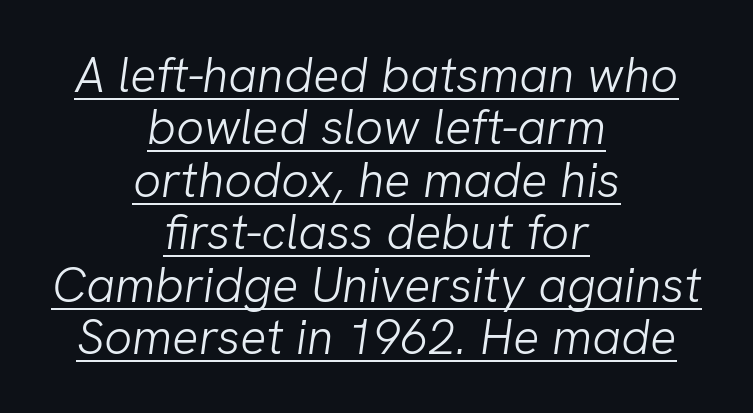
The image shows 49 px light sans-serif type; set centered, tight line spacing (1.07x), normal letter spacing, underlined; low stroke contrast and a medium x-height.
